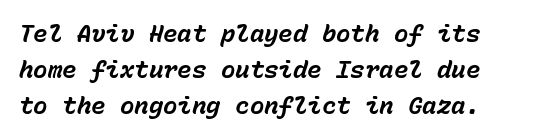
Each glyph is drawn with heavy, bold strokes. The line texture is even and compact thanks to regular tracking. Underline: absent. Does the lettering tilt? It does — this is italic. The designer left line spacing at the default.
